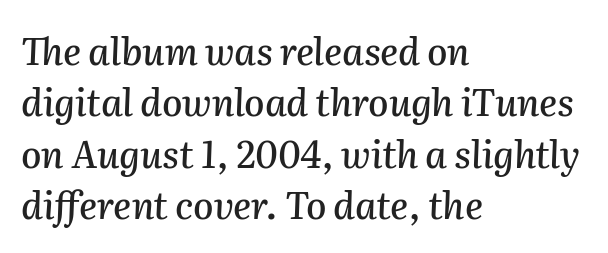
The image shows 37 px text type, italic (leaning right); set left-aligned, normal line spacing (1.39x), normal letter spacing, not underlined; medium stroke contrast and a medium x-height.
